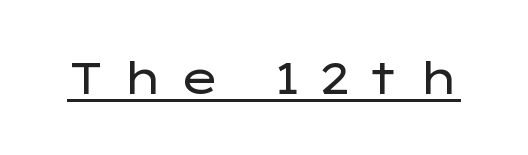
The image shows 44 px regular-weight, wide sans-serif type, upright; set unusually wide letter spacing (+0.35 em), underlined; low stroke contrast and a medium x-height.
